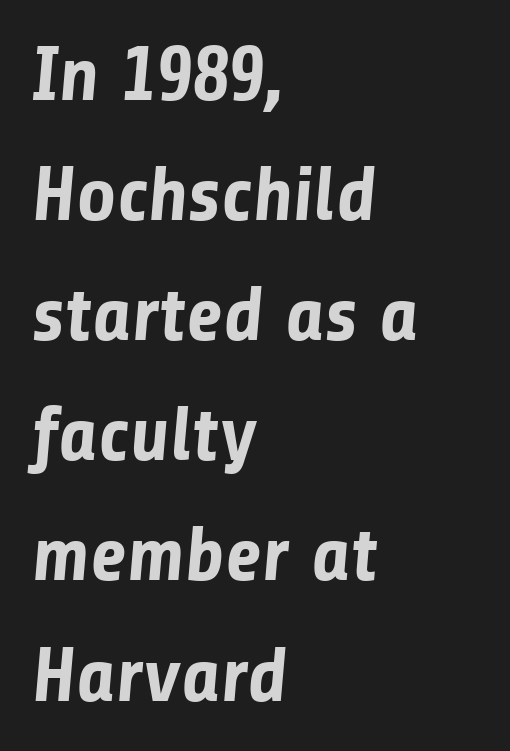
The image shows 77 px bold sans-serif type; set left-aligned, normal line spacing (1.56x), normal letter spacing, not underlined; low stroke contrast and a medium x-height.
